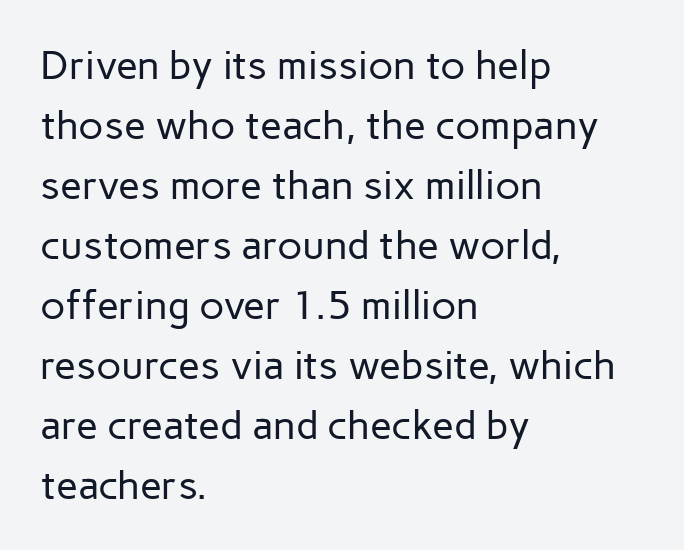
The image shows 40 px regular-weight sans-serif type, upright; set left-aligned, normal line spacing (1.5x), normal letter spacing, not underlined; low stroke contrast and a medium x-height.
